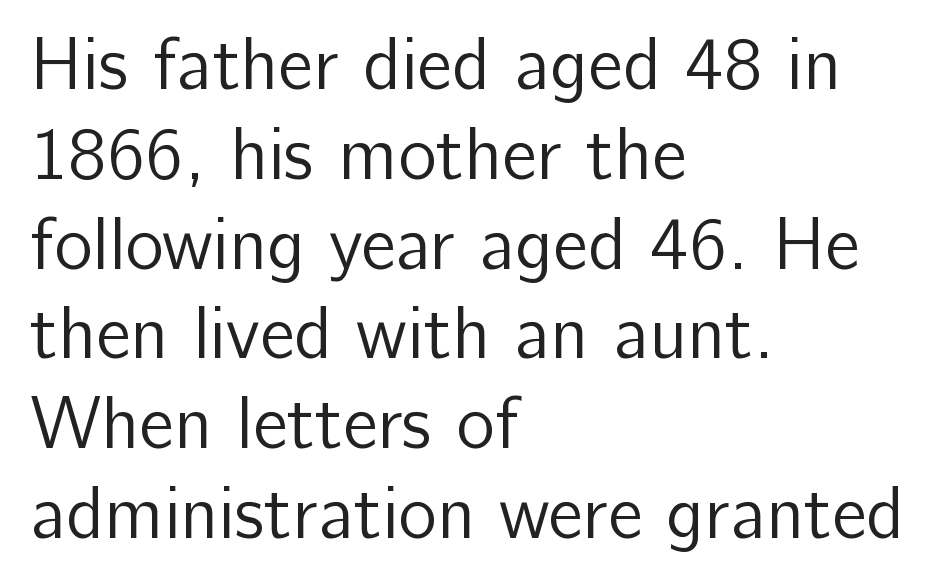
Quick note: underline off. On a weight scale, this lands at 450 or below. Here the designer chose a conventional face with non-uniform glyph widths. Each word holds together tightly as a unit, with standard inter-letter gaps.
